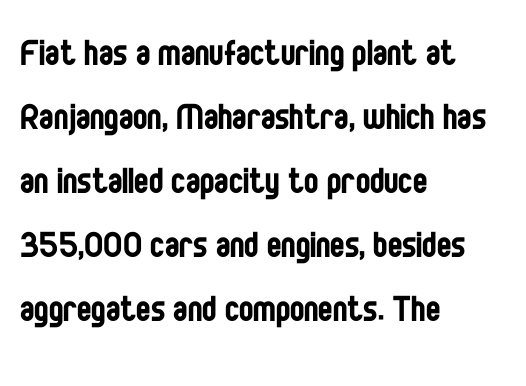
Q: Is the text bold? A: No.
Q: Is the text italic (slanted)? A: No, it is upright.
Q: Is the typeface a serif or a sans-serif typeface? A: Sans-serif.
Q: Is the text underlined? A: No.
Q: How is the paragraph aligned? A: Left-aligned.
Q: Is the spacing between letters normal or unusually wide? A: Normal.
Q: Is the spacing between lines tight, normal or loose? A: Normal.
Q: Width (condensed, normal, or wide)? A: Condensed.
Q: Stroke contrast? A: Low.
Q: x-height? A: Large.
Q: Monospaced? A: No.
